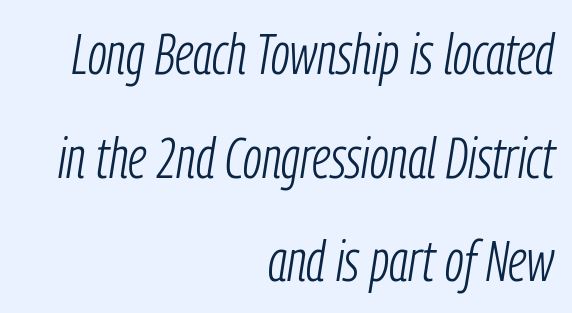
Spacing verdict: proportional, widths tailored to each character. The strokes carry an ordinary text weight at most. This rendering leaves character spacing at its baseline value. A flush-right, rag-left setting is used for this passage. Unmarked baselines from the first word to the last. Italic: yes, the glyphs are oblique.
